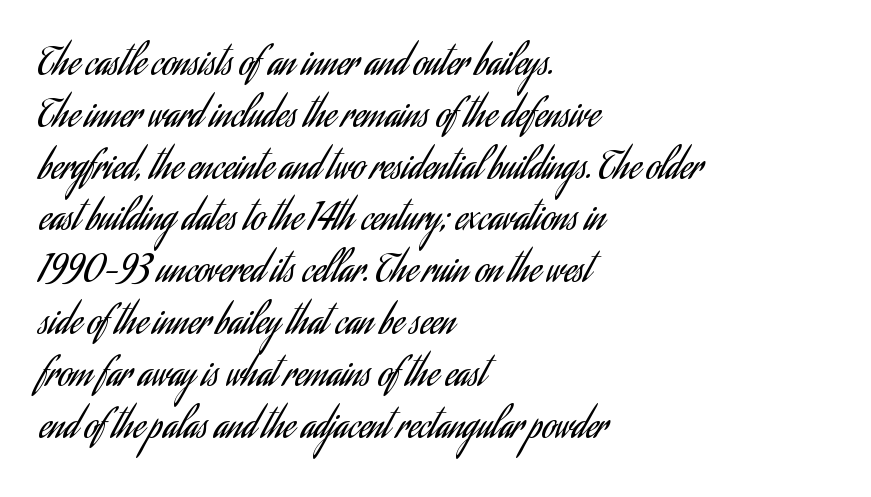
The image shows 37 px regular-weight, condensed sans-serif type; set left-aligned, normal line spacing (1.4x), normal letter spacing, not underlined; low stroke contrast and a small x-height.
